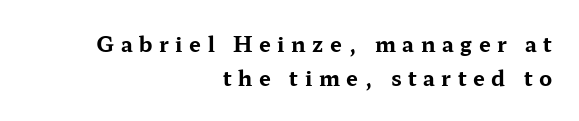
Q: Is the text bold? A: Yes.
Q: Is the text italic (slanted)? A: No, it is upright.
Q: Is the text underlined? A: No.
Q: How is the paragraph aligned? A: Right-aligned.
Q: Is the spacing between letters normal or unusually wide? A: Unusually wide.
Q: Is the spacing between lines tight, normal or loose? A: Normal.
